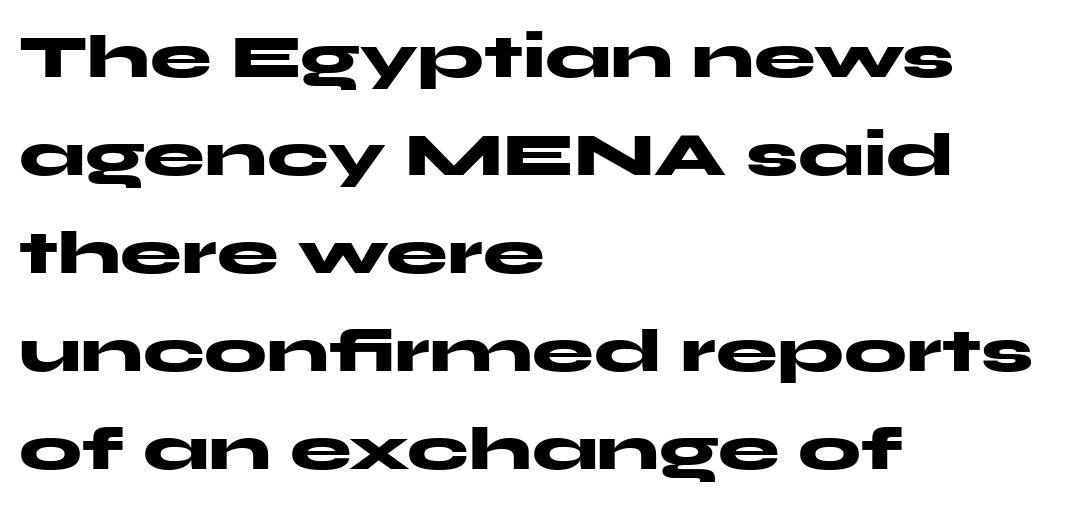
Q: Is the text bold? A: Yes.
Q: Is the text italic (slanted)? A: No, it is upright.
Q: Is the typeface a serif or a sans-serif typeface? A: Sans-serif.
Q: Is the text underlined? A: No.
Q: How is the paragraph aligned? A: Left-aligned.
Q: Is the spacing between letters normal or unusually wide? A: Normal.
Q: Is the spacing between lines tight, normal or loose? A: Normal.
Q: Width (condensed, normal, or wide)? A: Wide.
Q: Stroke contrast? A: Medium.
Q: x-height? A: Medium.
Q: Monospaced? A: No.
